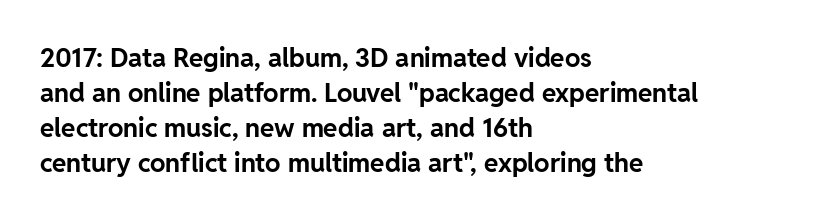
{"italic": "no", "bold": "yes", "underline": "no", "align": "left", "line_spacing": "normal", "line_spacing_ratio": 1.34, "letter_spacing": "normal", "letter_spacing_em": 0.0, "glyph_px": 26}
